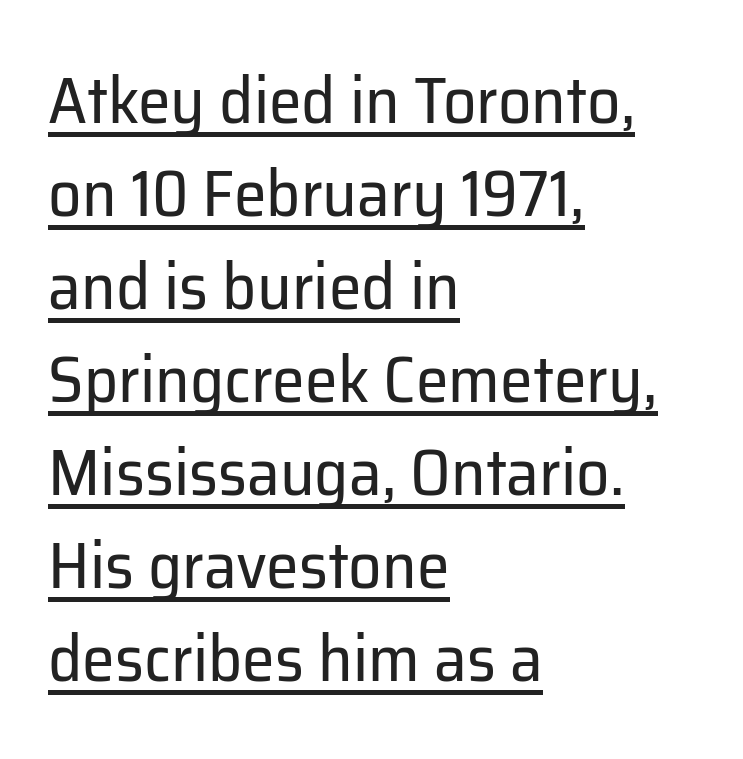
{"serif": "no", "italic": "no", "bold": "no", "weight": "regular", "width": "normal", "stroke_contrast": "low", "x_height": "medium", "monospaced": "no", "underline": "yes", "align": "left", "line_spacing": "normal", "line_spacing_ratio": 1.41, "letter_spacing": "normal", "letter_spacing_em": 0.0, "glyph_px": 66}
